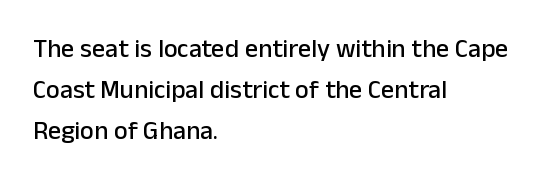
Q: Is the text italic (slanted)? A: No, it is upright.
Q: Is the text underlined? A: No.
Q: How is the paragraph aligned? A: Left-aligned.
Q: Is the spacing between letters normal or unusually wide? A: Normal.
Q: Is the spacing between lines tight, normal or loose? A: Normal.
